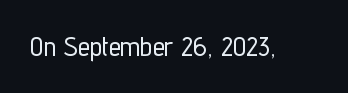
Q: Is the text italic (slanted)? A: No, it is upright.
Q: Is the text underlined? A: No.
Q: Is the spacing between letters normal or unusually wide? A: Normal.
